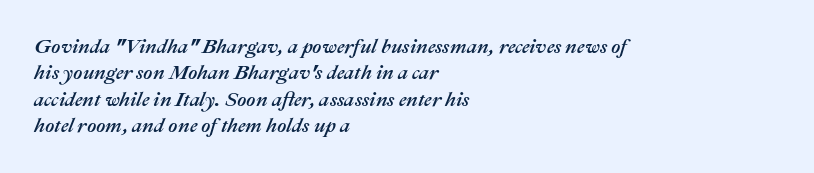
Is there much room between lines? A standard amount, neither cramped nor airy. The lines in this sample share a left origin and differ only in where they stop. Bare-footed words on every line. Observe the ordinary spacing: letters are neighbours, not strangers. The letters are slanted; this is an italic face.
